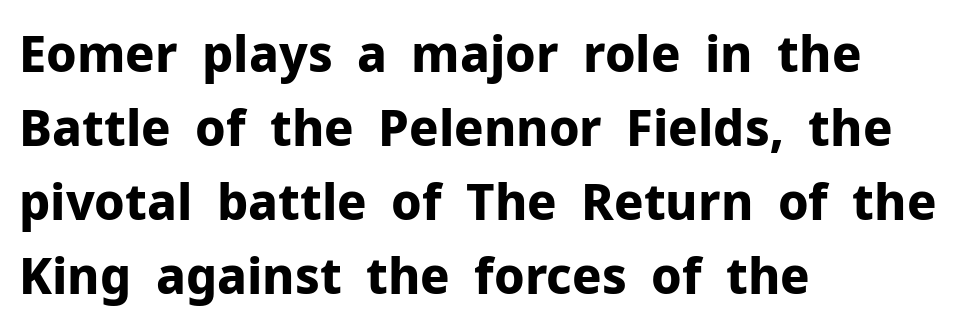
{"serif": "no", "italic": "no", "bold": "yes", "weight": "bold", "width": "normal", "stroke_contrast": "low", "x_height": "medium", "monospaced": "no", "underline": "no", "align": "left", "line_spacing": "normal", "line_spacing_ratio": 1.51, "letter_spacing": "normal", "letter_spacing_em": 0.0, "glyph_px": 49}
